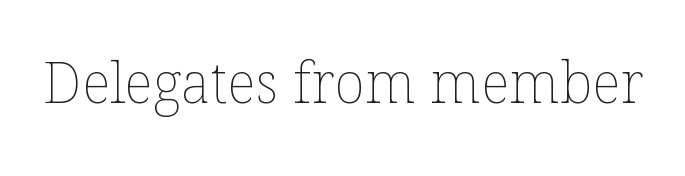
The image shows 57 px thin type, upright; set normal letter spacing, not underlined; low stroke contrast and a medium x-height.
